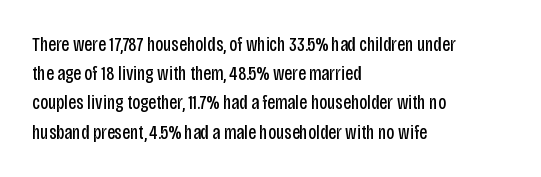
The image shows 20 px text type, upright; set left-aligned, normal line spacing (1.46x), normal letter spacing, not underlined.
